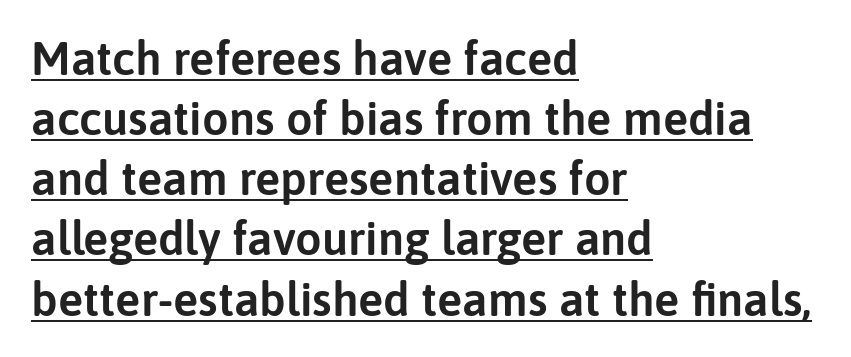
Emphasis is given by a line drawn under the lettering. The designer went with a sans here, leaving each stem footless. Horizontally, the lines are justified to the leading edge only. The specimen reads as upright at a glance. The gaps between neighbouring characters are ordinary and unremarkable. Summary of vertical rhythm: regular, with standard interline spacing.
